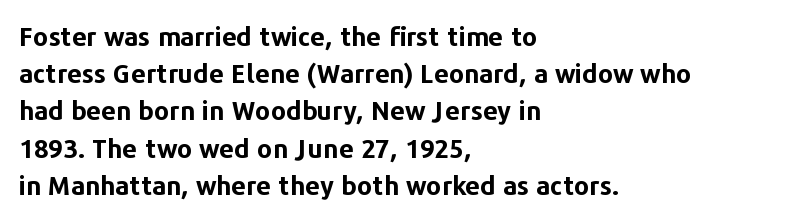
Q: Is the text bold? A: Yes.
Q: Is the text italic (slanted)? A: No, it is upright.
Q: Is the text underlined? A: No.
Q: How is the paragraph aligned? A: Left-aligned.
Q: Is the spacing between letters normal or unusually wide? A: Normal.
Q: Is the spacing between lines tight, normal or loose? A: Normal.
